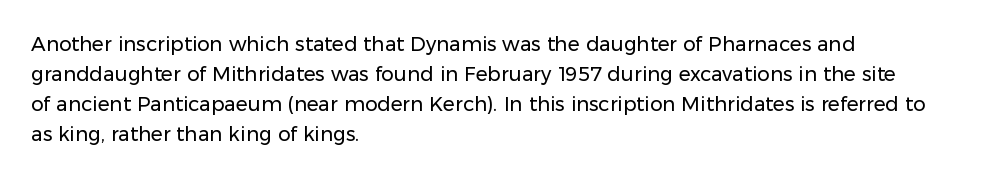
{"italic": "no", "bold": "no", "underline": "no", "align": "left", "line_spacing": "normal", "line_spacing_ratio": 1.5, "letter_spacing": "normal", "letter_spacing_em": 0.0, "glyph_px": 20}
